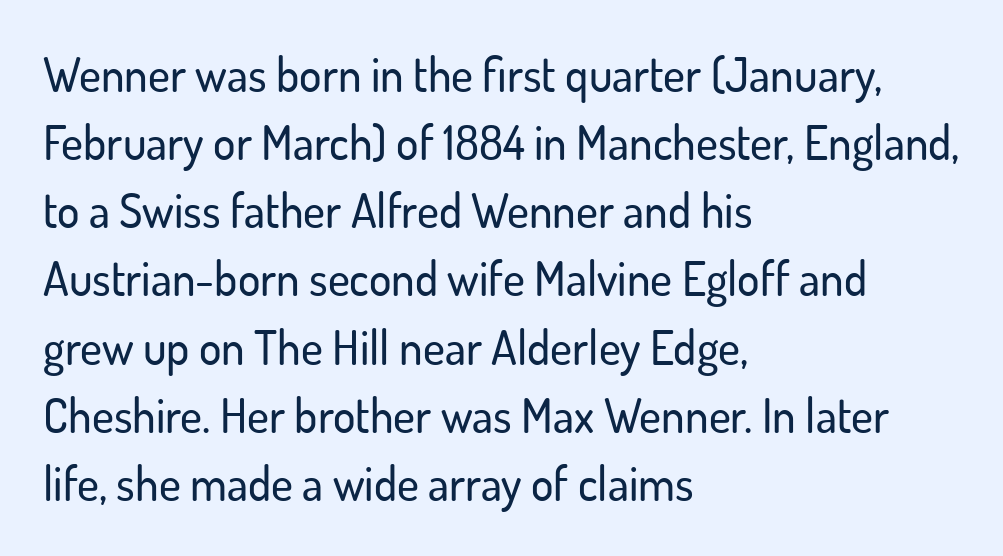
The image shows 47 px sans-serif type, upright; set left-aligned, normal line spacing (1.45x), normal letter spacing, not underlined; low stroke contrast and a small x-height.
